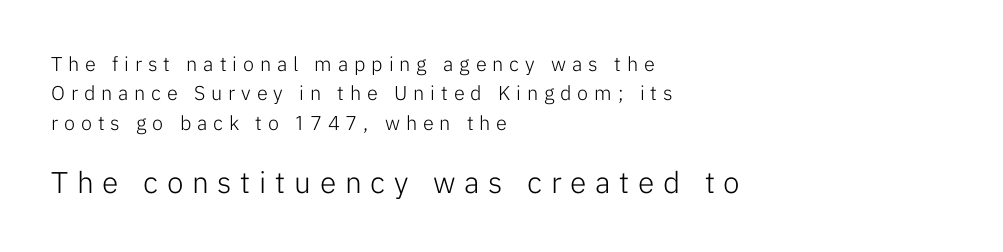
{"serif": "no", "italic": "no", "bold": "no", "weight": "light", "width": "normal", "stroke_contrast": "low", "x_height": "medium", "monospaced": "no", "underline": "no", "align": "left", "line_spacing": "normal", "line_spacing_ratio": 1.47, "letter_spacing": "wide", "letter_spacing_em": 0.29, "larger_block": "second", "size_ratio": 1.5, "glyph_px": 30}
